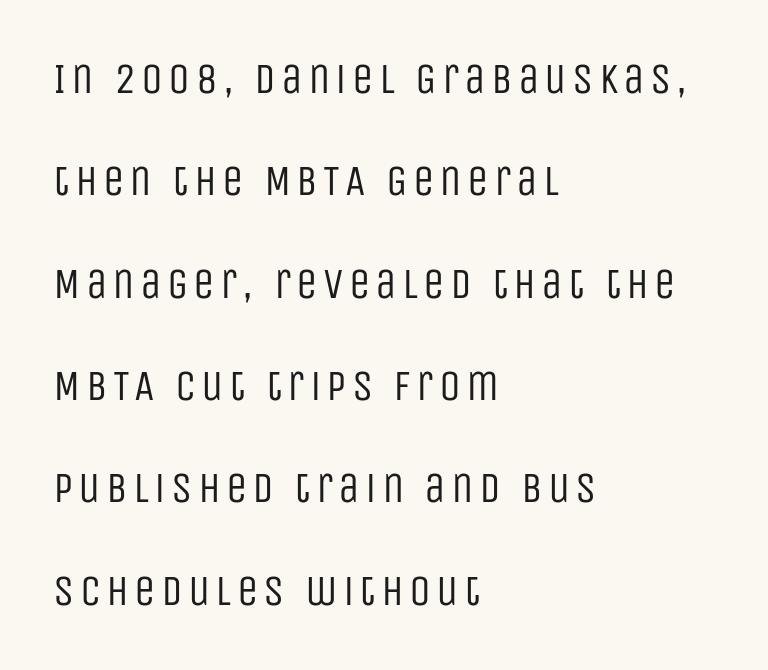
The lettering stays uniformly vertical, giving the passage a roman look. Character widths vary here, with narrow letters taking less room than wide ones. This block would shrink considerably if given ordinary leading; it's expanded now. The lines are quadded left. The letters look calm and open, with moderate or lighter stems. Are there feet on the stems? There aren't — it's a sans.
